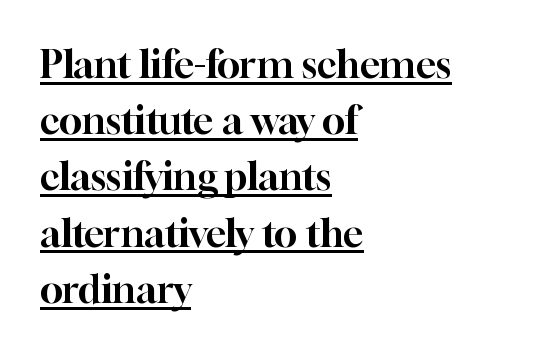
The image shows 38 px serif type, upright; set left-aligned, normal line spacing (1.48x), normal letter spacing, underlined; high stroke contrast and a medium x-height.
